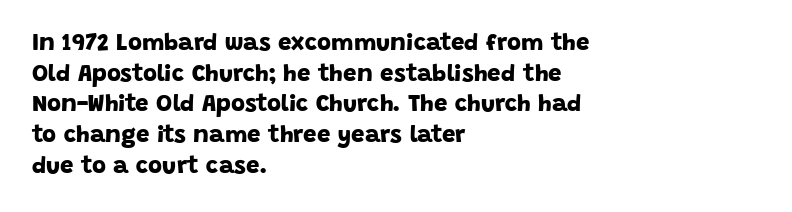
The image shows 24 px bold type; set left-aligned, normal line spacing (1.28x), normal letter spacing, not underlined.
